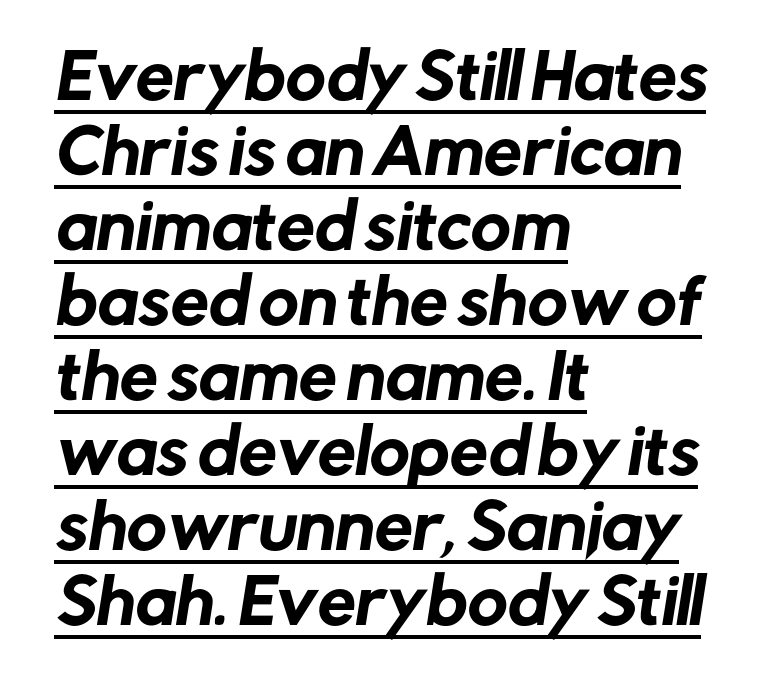
Q: Is the typeface a serif or a sans-serif typeface? A: Sans-serif.
Q: Is the text underlined? A: Yes.
Q: How is the paragraph aligned? A: Left-aligned.
Q: Is the spacing between letters normal or unusually wide? A: Normal.
Q: Width (condensed, normal, or wide)? A: Normal.
Q: Stroke contrast? A: Low.
Q: x-height? A: Medium.
Q: Monospaced? A: No.
